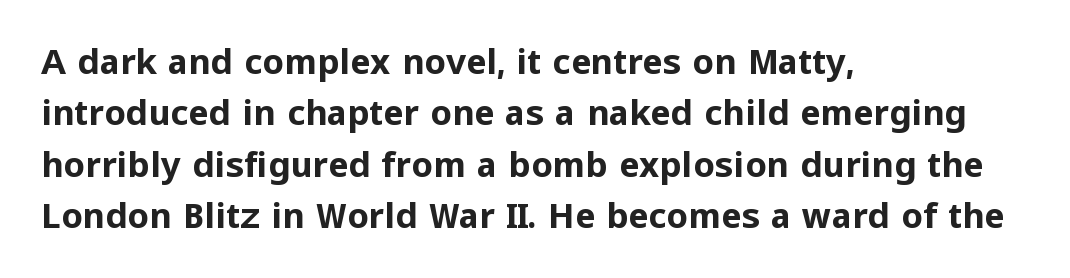
The image shows 34 px bold sans-serif type, upright; set left-aligned, normal line spacing (1.51x), normal letter spacing, not underlined; low stroke contrast and a medium x-height.
